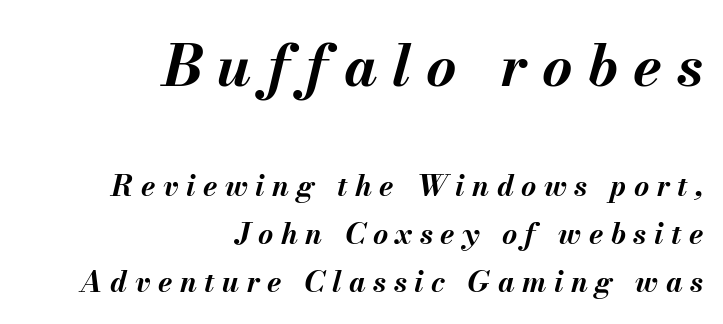
Q: Is the text bold? A: Yes.
Q: Is the text italic (slanted)? A: Yes, it leans right by about 13 degrees.
Q: Is the text underlined? A: No.
Q: How is the paragraph aligned? A: Right-aligned.
Q: Is the spacing between letters normal or unusually wide? A: Unusually wide.
Q: Is the spacing between lines tight, normal or loose? A: Normal.
Q: Which block of text is set in a larger size, the first (top) or the second (bottom)? A: The first (top) one.
Q: Width (condensed, normal, or wide)? A: Normal.
Q: Stroke contrast? A: Medium.
Q: x-height? A: Small.
Q: Monospaced? A: No.
